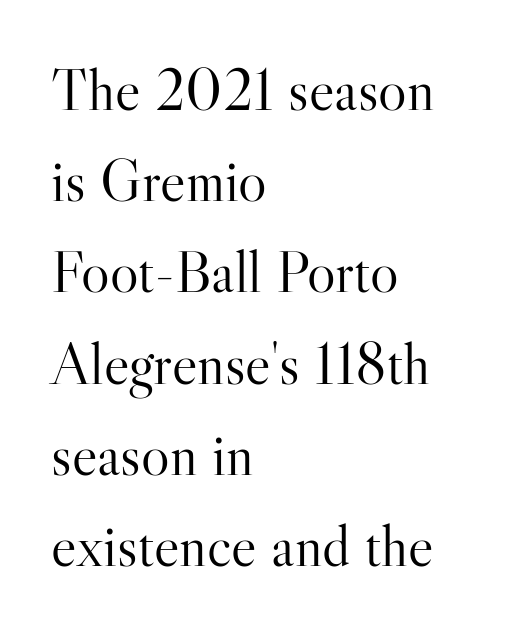
Q: Is the text bold? A: No.
Q: Is the text italic (slanted)? A: No, it is upright.
Q: Is the typeface a serif or a sans-serif typeface? A: Serif.
Q: Is the text underlined? A: No.
Q: How is the paragraph aligned? A: Left-aligned.
Q: Is the spacing between letters normal or unusually wide? A: Normal.
Q: Is the spacing between lines tight, normal or loose? A: Normal.
Q: Width (condensed, normal, or wide)? A: Normal.
Q: Stroke contrast? A: High.
Q: x-height? A: Small.
Q: Monospaced? A: No.
